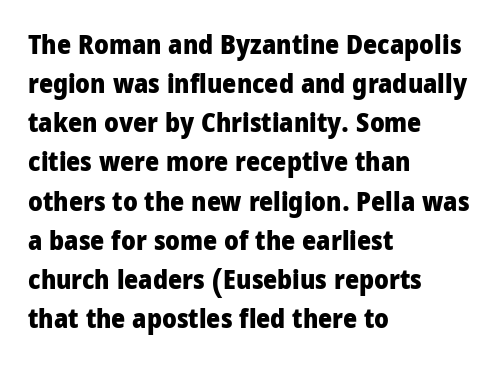
The image shows 27 px bold type, upright; set left-aligned, normal line spacing (1.45x), normal letter spacing, not underlined.
